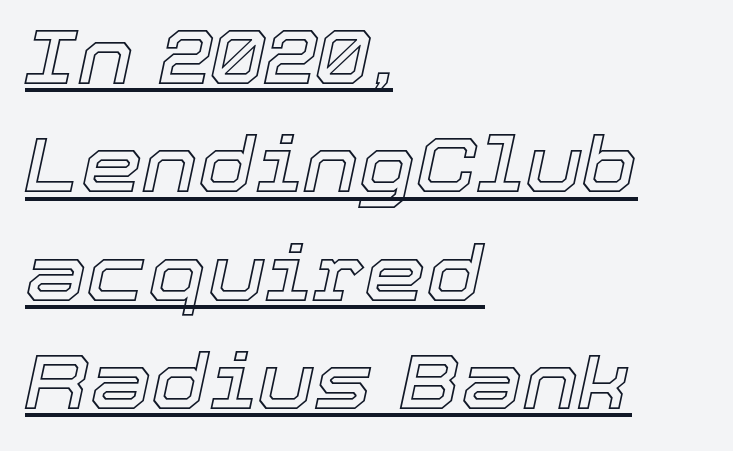
The lines in this sample share a left origin and differ only in where they stop. Italic: yes, the glyphs are oblique. The specimen includes a rule beneath the text block's lines. Look at the tracking — it's just the regular setting, nothing added. The rows are spaced the way most documents space them. You could not count columns in this text — the font is proportionally spaced.
